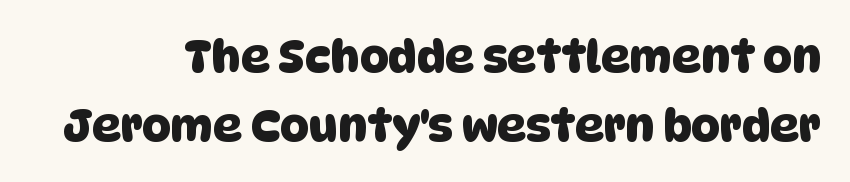
These lines are rendered in a variable-pitch font. This is sans-serif lettering, the kind often seen on screens and signage. These lines keep a tight, regular rhythm from letter to letter. Whoever set this chose a conventional vertical rhythm. Underline: absent.
